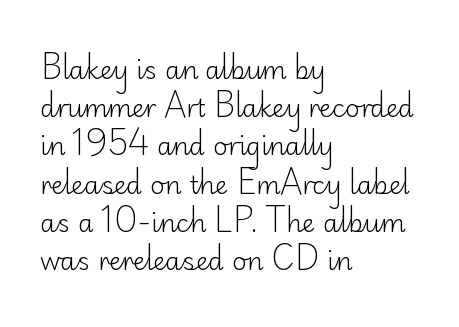
Q: Is the text bold? A: No.
Q: Is the text italic (slanted)? A: No, it is upright.
Q: Is the text underlined? A: No.
Q: How is the paragraph aligned? A: Left-aligned.
Q: Is the spacing between letters normal or unusually wide? A: Normal.
Q: Is the spacing between lines tight, normal or loose? A: Normal.
